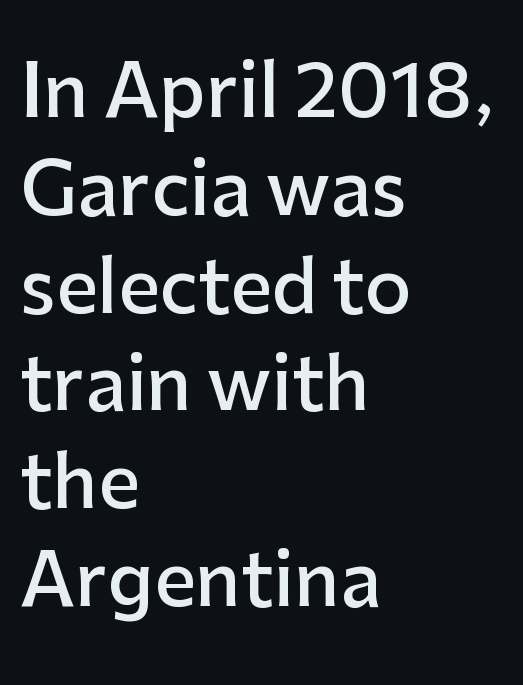
The designer went with a sans here, leaving each stem footless. Quick note: not italic, upright. Strokes here are thickened, but only to semibold level. The lines are quadded left. A typesetter would call this leading conventional body-copy spacing.
